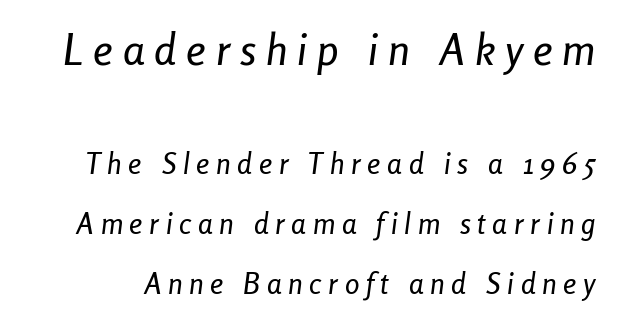
The image shows 43 px condensed type, italic (leaning right); set loose line spacing (2.07x), unusually wide letter spacing (+0.23 em), not underlined; the first (top) block is 1.48x larger; low stroke contrast and a medium x-height.
